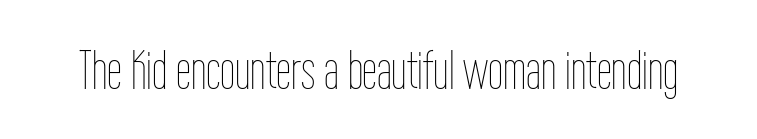
Default kerning and tracking; the words read as compact shapes. This sample uses an upright cut, with every glyph sitting square on the baseline. On a weight scale, this lands at 450 or below. Note the varied advance widths — an 'i' is clearly narrower than an 'm'. Has an underline been added? It has not.
